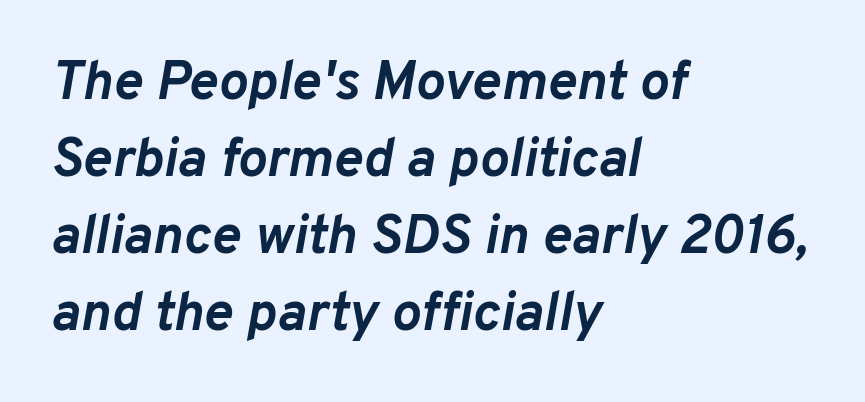
Would a proofreader flag this as italicized? Yes. These lines keep a tight, regular rhythm from letter to letter. Its strokes are broad and dark, the hallmark of bold type. Does the leading feel generous? No, just average. These lines are set flush left with a ragged right edge.
